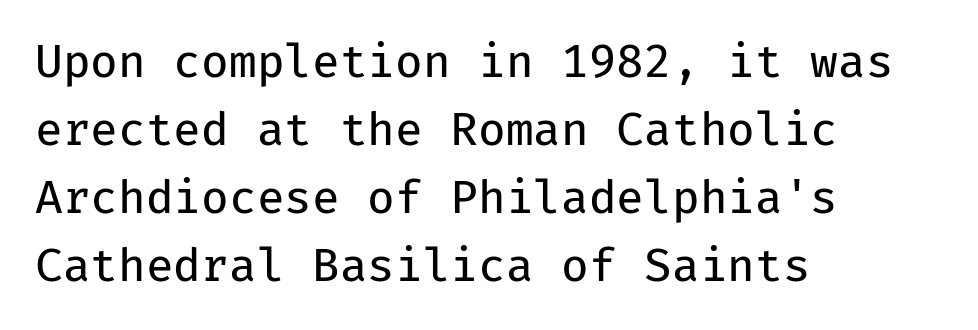
The lines are quadded left. The typeface has the unassuming heft of standard copy or less. Rows of type keep a routine distance in the vertical direction. Caption: standard tracking, unaltered. Nope, no serifs anywhere on these letters.
